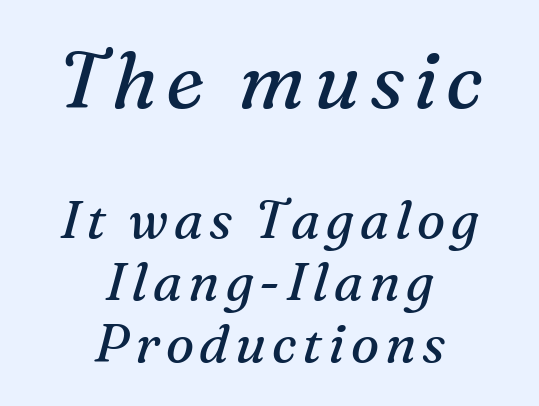
{"serif": "yes", "italic": "yes", "lean": "right", "slant_degrees": 16, "bold": "no", "weight": "regular", "width": "normal", "stroke_contrast": "medium", "x_height": "medium", "monospaced": "no", "underline": "no", "align": "center", "line_spacing_ratio": 1.17, "larger_block": "first", "size_ratio": 1.49, "glyph_px": 79}
